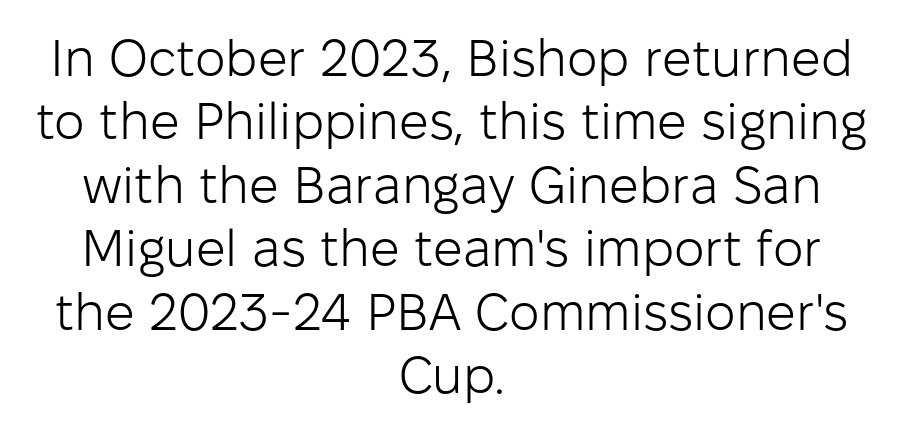
{"serif": "no", "italic": "no", "bold": "no", "weight": "light", "width": "normal", "stroke_contrast": "low", "x_height": "medium", "monospaced": "no", "underline": "no", "align": "center", "line_spacing_ratio": 1.22, "letter_spacing": "normal", "letter_spacing_em": 0.0, "glyph_px": 52}
